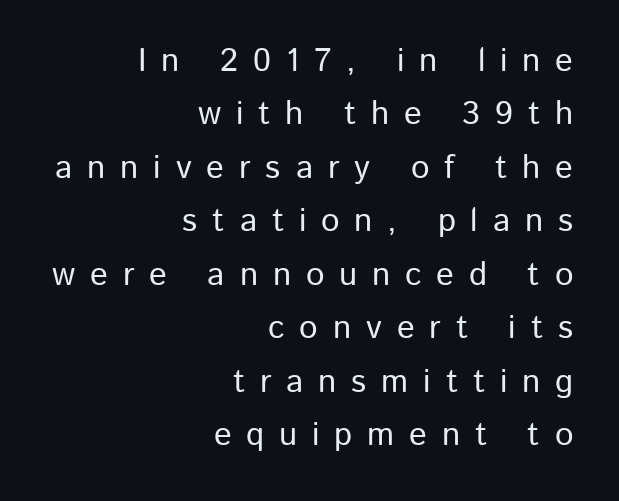
Quick note: interline space is typical. Regarding serifs, this sample does without them. Beneath every word, the page is bare. Line endings align vertically; line beginnings do not. You could not count columns in this text — the font is proportionally spaced.
